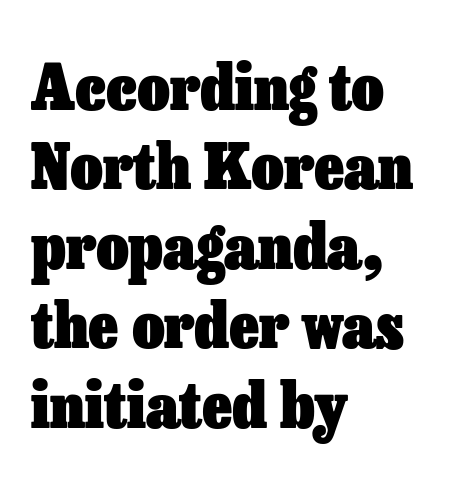
The image shows 63 px heavy type, upright; set left-aligned, normal line spacing (1.26x), normal letter spacing, not underlined; low stroke contrast and a medium x-height.
